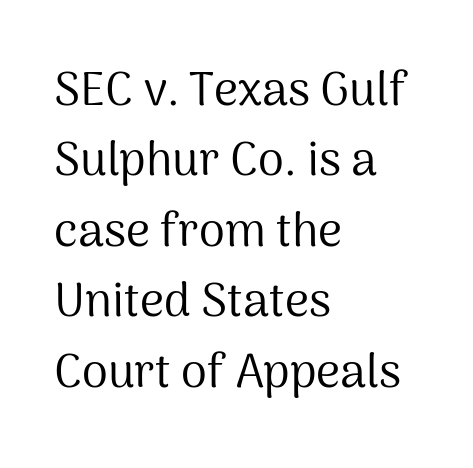
Q: Is the text bold? A: No.
Q: Is the text italic (slanted)? A: No, it is upright.
Q: Is the typeface a serif or a sans-serif typeface? A: Sans-serif.
Q: Is the text underlined? A: No.
Q: How is the paragraph aligned? A: Left-aligned.
Q: Is the spacing between letters normal or unusually wide? A: Normal.
Q: Is the spacing between lines tight, normal or loose? A: Normal.
Q: Width (condensed, normal, or wide)? A: Normal.
Q: Stroke contrast? A: Medium.
Q: x-height? A: Medium.
Q: Monospaced? A: No.
